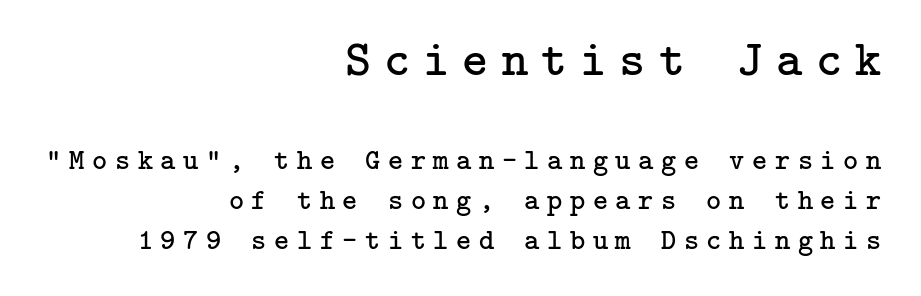
These glyphs show unthickened strokes, regular width or finer. These lines have a slow, spaced-out rhythm from letter to letter. Where is the straight margin? On the right. The designer went with a serif here, giving each stem small feet.
